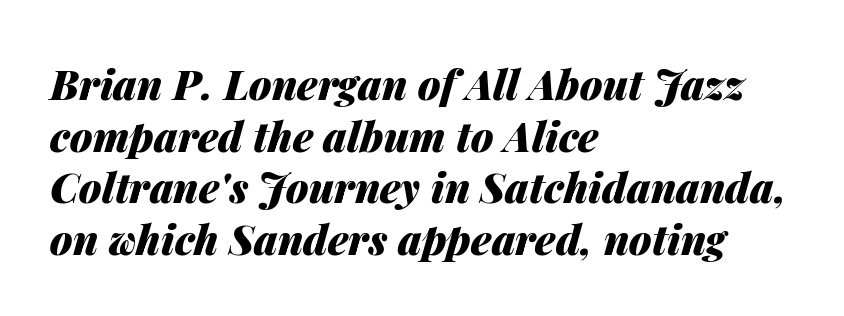
Q: Is the text bold? A: Yes.
Q: Is the text italic (slanted)? A: Yes, it leans right by about 14 degrees.
Q: Is the text underlined? A: No.
Q: How is the paragraph aligned? A: Left-aligned.
Q: Is the spacing between letters normal or unusually wide? A: Normal.
Q: Is the spacing between lines tight, normal or loose? A: Normal.
Q: Width (condensed, normal, or wide)? A: Normal.
Q: Stroke contrast? A: Medium.
Q: x-height? A: Medium.
Q: Monospaced? A: No.
